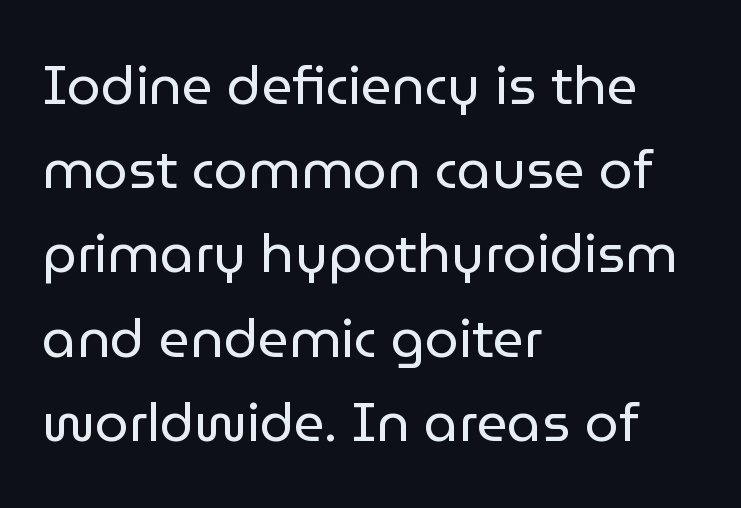
Where is the straight margin? On the left. The strip under each line holds only bare page. Each letter keeps its own natural width here, so spacing adapts to shape. Normally led — the rows are evenly, conventionally spaced.
